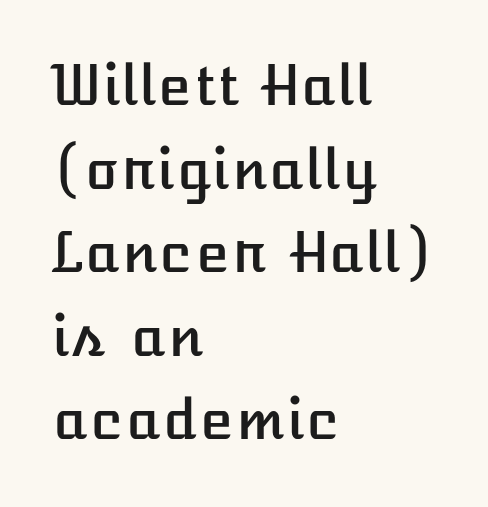
Q: Is the text italic (slanted)? A: No, it is upright.
Q: Is the text underlined? A: No.
Q: How is the paragraph aligned? A: Left-aligned.
Q: Is the spacing between letters normal or unusually wide? A: Normal.
Q: Is the spacing between lines tight, normal or loose? A: Normal.
Q: Width (condensed, normal, or wide)? A: Normal.
Q: Stroke contrast? A: Low.
Q: x-height? A: Medium.
